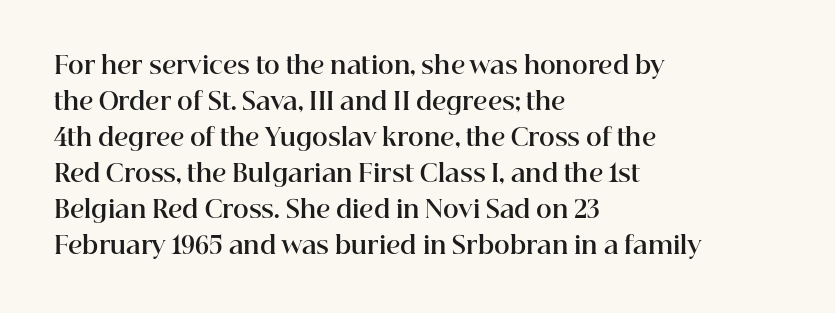
The image shows 24 px bold type, upright; set left-aligned, normal line spacing (1.5x), normal letter spacing, not underlined.
